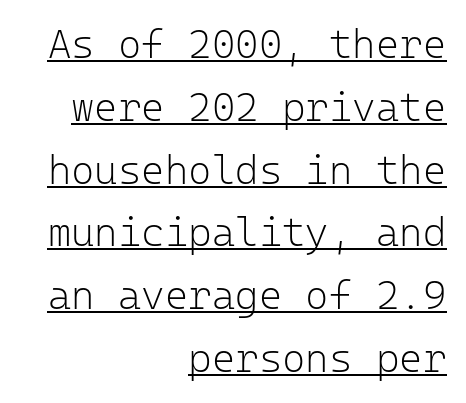
{"serif": "no", "italic": "no", "bold": "no", "weight": "light", "width": "normal", "stroke_contrast": "low", "x_height": "medium", "monospaced": "yes", "underline": "yes", "align": "right", "line_spacing": "normal", "line_spacing_ratio": 1.57, "letter_spacing": "normal", "letter_spacing_em": 0.0, "glyph_px": 40}
